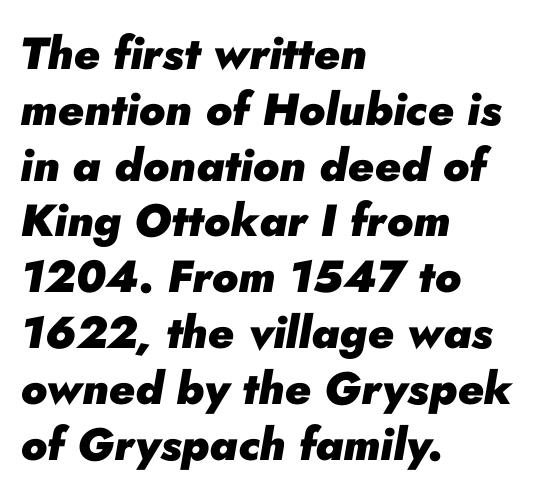
The image shows 45 px heavy type, italic (leaning right); set left-aligned, line spacing 1.24x, normal letter spacing, not underlined; low stroke contrast and a small x-height.
